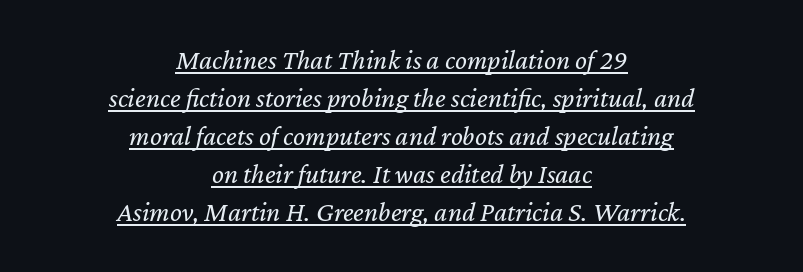
{"italic": "yes", "lean": "right", "slant_degrees": 12, "bold": "no", "weight": "regular", "width": "normal", "stroke_contrast": "low", "x_height": "medium", "monospaced": "no", "underline": "yes", "align": "center", "line_spacing": "normal", "line_spacing_ratio": 1.36, "letter_spacing": "normal", "letter_spacing_em": 0.0, "glyph_px": 28}
